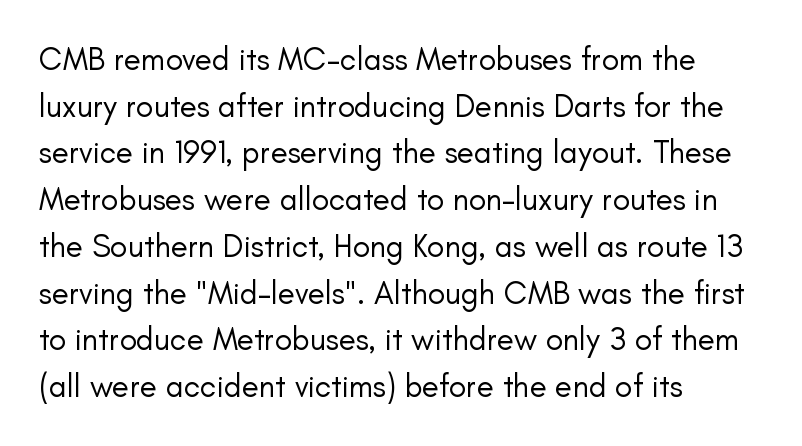
The image shows 32 px regular-weight sans-serif type, upright; set left-aligned, normal line spacing (1.46x), normal letter spacing, not underlined; low stroke contrast and a small x-height.
